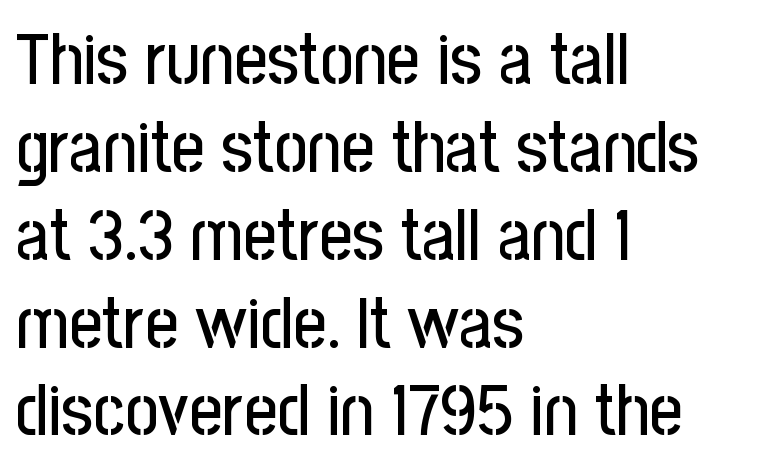
{"serif": "no", "italic": "no", "width": "condensed", "stroke_contrast": "low", "x_height": "medium", "monospaced": "no", "underline": "no", "align": "left", "line_spacing_ratio": 1.22, "letter_spacing": "normal", "letter_spacing_em": 0.0, "glyph_px": 72}
